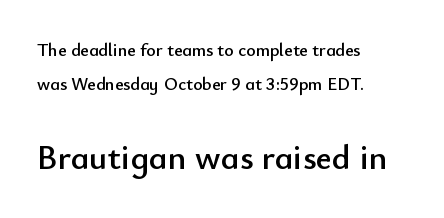
The image shows 35 px sans-serif type, upright; set left-aligned, line spacing 1.87x, normal letter spacing, not underlined; the second (bottom) block is 1.94x larger; low stroke contrast and a small x-height.
